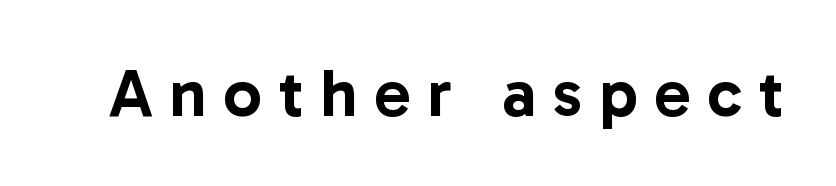
Rule under the text: the space is simply empty. Proportional: the letters do not fall into vertical columns. Examine the stroke ends and you'll find no serifs. The gaps between neighbouring characters are conspicuously large.
